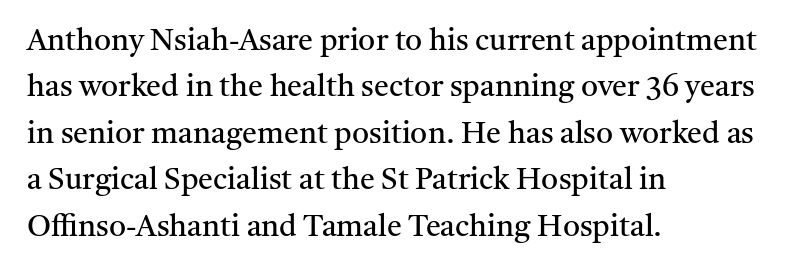
Q: Is the text bold? A: No.
Q: Is the text italic (slanted)? A: No, it is upright.
Q: Is the typeface a serif or a sans-serif typeface? A: Serif.
Q: Is the text underlined? A: No.
Q: How is the paragraph aligned? A: Left-aligned.
Q: Is the spacing between letters normal or unusually wide? A: Normal.
Q: Is the spacing between lines tight, normal or loose? A: Normal.
Q: Width (condensed, normal, or wide)? A: Normal.
Q: Stroke contrast? A: Medium.
Q: x-height? A: Medium.
Q: Monospaced? A: No.
